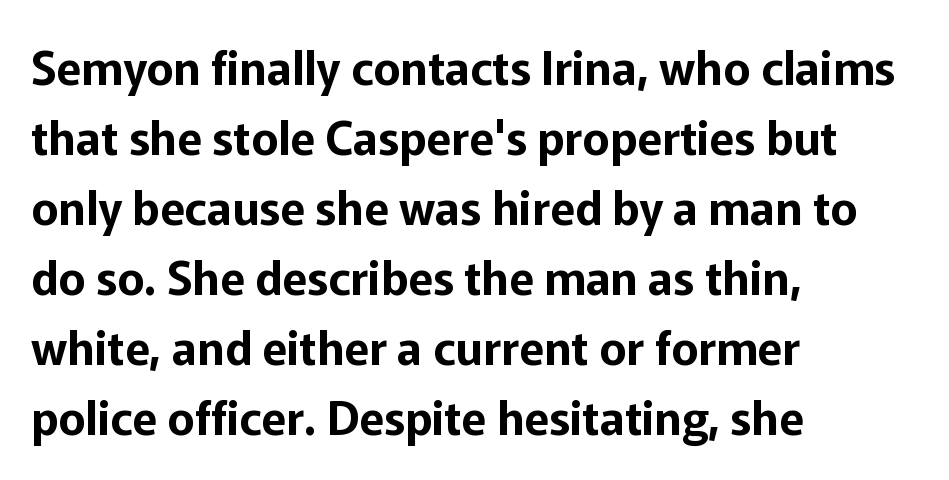
Students, observe: this is what conventionally led text looks like. Proportional: the letters do not fall into vertical columns. Plain, unruled lines of type. A classic flush-left, rag-right setting is used for this passage. The face used here is a sans, in the tradition of grotesques and geometrics.
